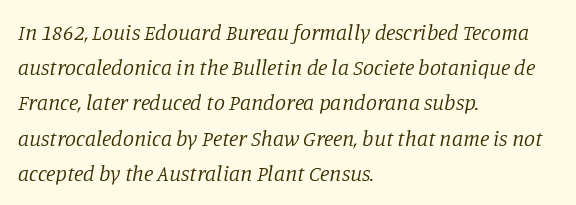
{"italic": "yes", "lean": "right", "slant_degrees": 11, "bold": "no", "underline": "no", "align": "left", "line_spacing": "normal", "line_spacing_ratio": 1.6, "letter_spacing": "normal", "letter_spacing_em": 0.0, "glyph_px": 22}
